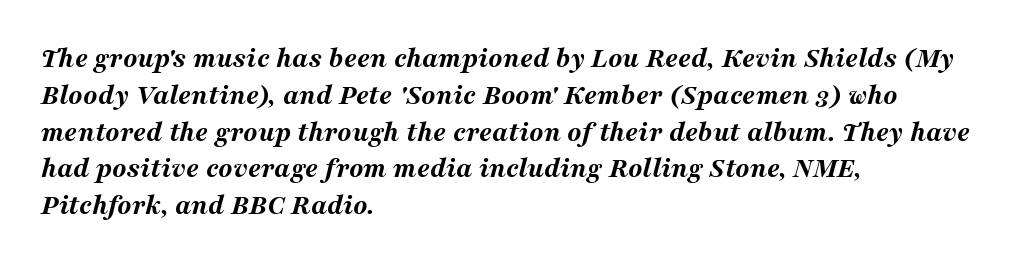
Q: Is the text bold? A: Yes.
Q: Is the text italic (slanted)? A: Yes, it leans right by about 16 degrees.
Q: Is the text underlined? A: No.
Q: How is the paragraph aligned? A: Left-aligned.
Q: Is the spacing between letters normal or unusually wide? A: Normal.
Q: Is the spacing between lines tight, normal or loose? A: Normal.
Q: Width (condensed, normal, or wide)? A: Wide.
Q: Stroke contrast? A: Medium.
Q: x-height? A: Medium.
Q: Monospaced? A: No.
